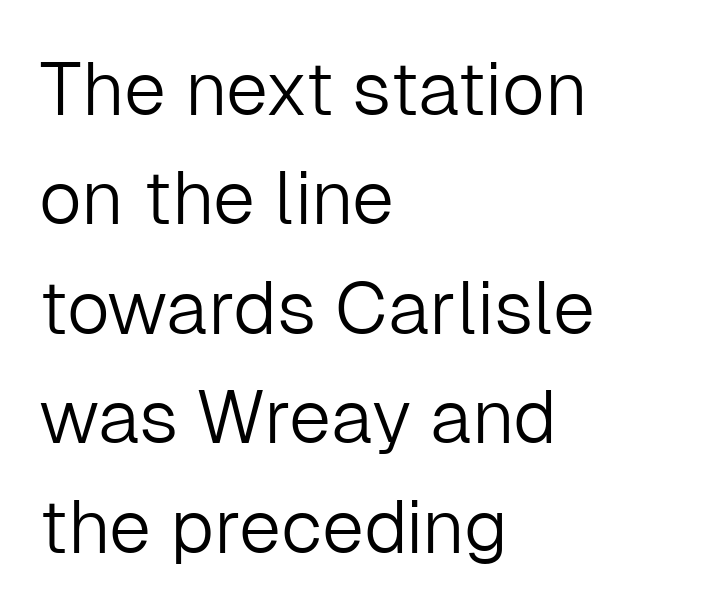
Q: Is the text bold? A: No.
Q: Is the text italic (slanted)? A: No, it is upright.
Q: Is the typeface a serif or a sans-serif typeface? A: Sans-serif.
Q: Is the text underlined? A: No.
Q: How is the paragraph aligned? A: Left-aligned.
Q: Is the spacing between letters normal or unusually wide? A: Normal.
Q: Is the spacing between lines tight, normal or loose? A: Normal.
Q: Width (condensed, normal, or wide)? A: Normal.
Q: Stroke contrast? A: Low.
Q: x-height? A: Medium.
Q: Monospaced? A: No.
